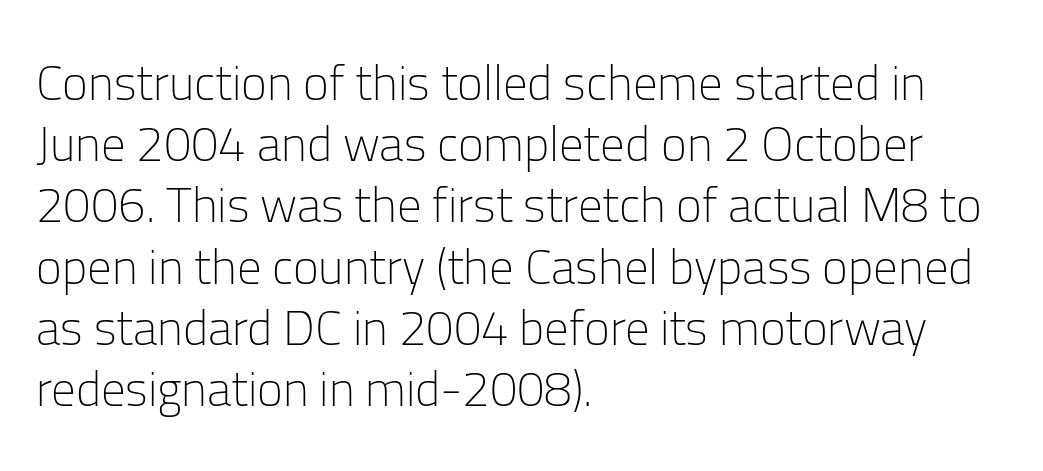
{"serif": "no", "italic": "no", "bold": "no", "weight": "light", "width": "normal", "stroke_contrast": "low", "x_height": "medium", "monospaced": "no", "underline": "no", "align": "left", "line_spacing": "normal", "line_spacing_ratio": 1.25, "letter_spacing": "normal", "letter_spacing_em": 0.0, "glyph_px": 49}
